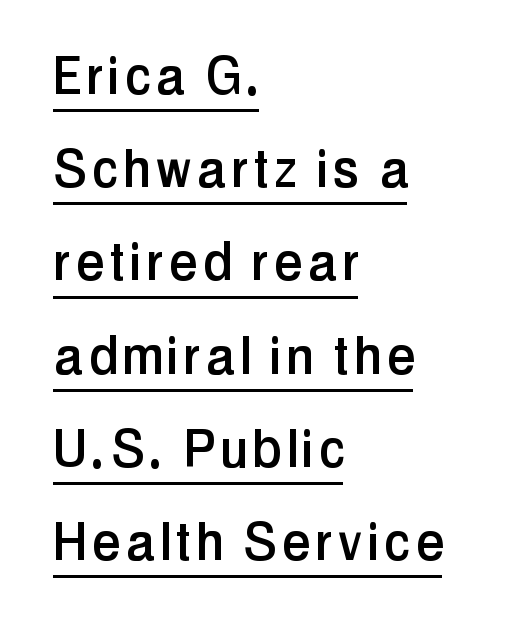
The image shows 63 px condensed sans-serif type, upright; set left-aligned, normal line spacing (1.48x), underlined; low stroke contrast and a medium x-height.
